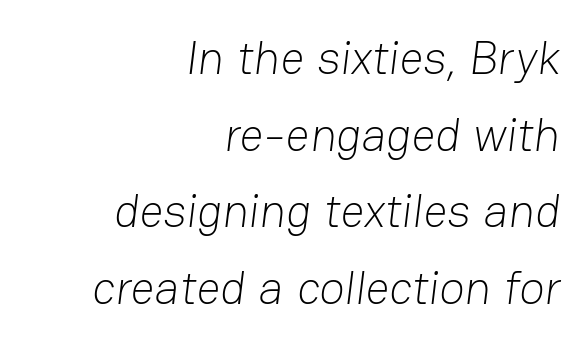
Letters rest on an invisible, unmarked baseline. The passage shown is typed in a proportional face where columns would drift. The rendering anchors every line to the right-hand side. Summary of weight: not heavy and not bold.
